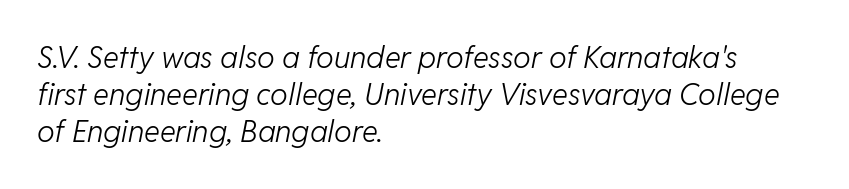
The image shows 30 px light type, italic (leaning right); set left-aligned, line spacing 1.24x, normal letter spacing, not underlined; low stroke contrast and a medium x-height.
